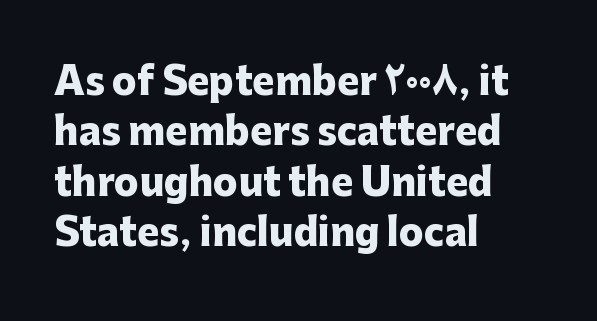
Look at the bottom of the vertical strokes: they stop flat, with no serifs. The lettering holds an erect, upright posture throughout. Rule under the text: the space is simply empty. The letterforms sit shoulder to shoulder at normal distance. You could not count columns in this text — the font is proportionally spaced.
